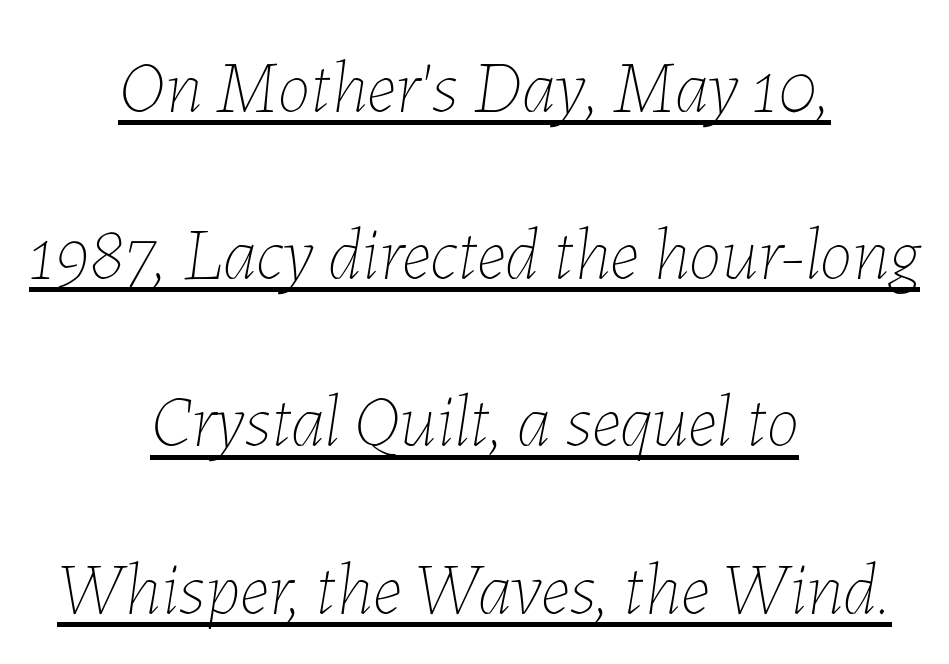
Q: Is the text bold? A: No.
Q: Is the text italic (slanted)? A: Yes, it leans right by about 7 degrees.
Q: Is the text underlined? A: Yes.
Q: How is the paragraph aligned? A: Centered.
Q: Is the spacing between letters normal or unusually wide? A: Normal.
Q: Is the spacing between lines tight, normal or loose? A: Loose.
Q: Width (condensed, normal, or wide)? A: Normal.
Q: Stroke contrast? A: Low.
Q: x-height? A: Medium.
Q: Monospaced? A: No.
